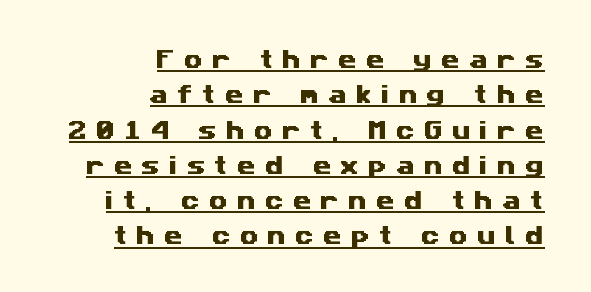
The image shows 21 px text type; set right-aligned, normal line spacing (1.68x), unusually wide letter spacing (+0.45 em), underlined.
